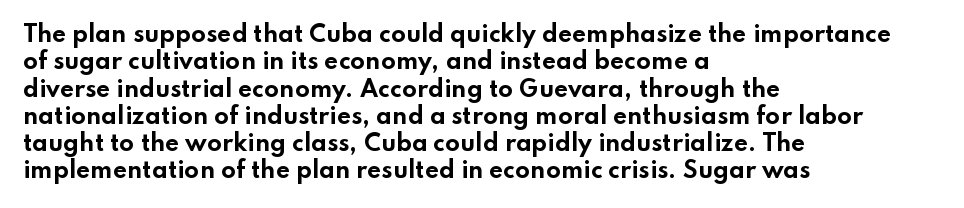
{"italic": "no", "bold": "yes", "underline": "no", "align": "left", "line_spacing_ratio": 1.24, "letter_spacing": "normal", "letter_spacing_em": 0.0, "glyph_px": 22}
